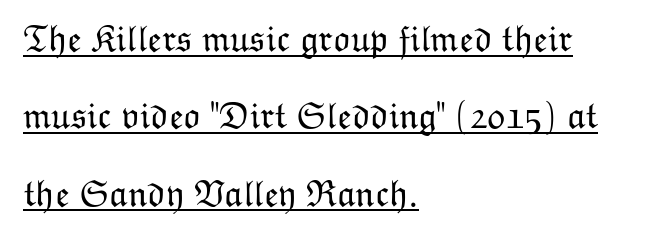
{"italic": "no", "bold": "no", "weight": "light", "width": "normal", "stroke_contrast": "low", "x_height": "medium", "monospaced": "no", "underline": "yes", "align": "left", "line_spacing": "loose", "line_spacing_ratio": 2.09, "letter_spacing": "normal", "letter_spacing_em": 0.0, "glyph_px": 37}
